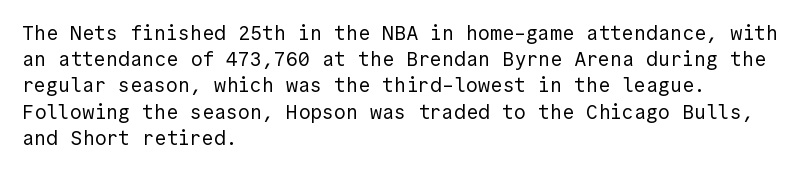
No chunkiness to these letters — they're not bold. Alignment: flush left. Do the letters lean? They stand straight. Horizontal bands of white between lines are of average thickness. Has an underline been added? It has not. Is the letter spacing exaggerated? No — it looks like the ordinary default.
